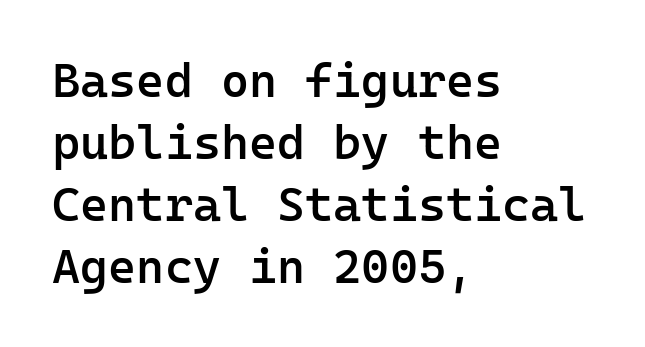
The image shows 48 px semibold sans-serif type, upright, monospaced; set left-aligned, normal line spacing (1.29x), normal letter spacing, not underlined; low stroke contrast and a medium x-height.
